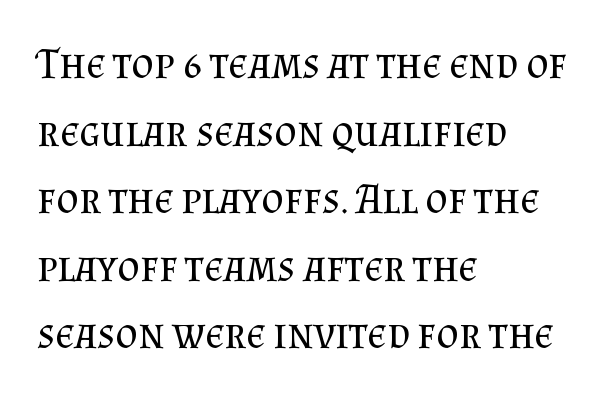
Proportional: the letters do not fall into vertical columns. The passage shown is typeset with a serif family. Whoever set this chose a conventional vertical rhythm. Default kerning and tracking; the words read as compact shapes. Every stem runs plumb, perpendicular to the baseline.
